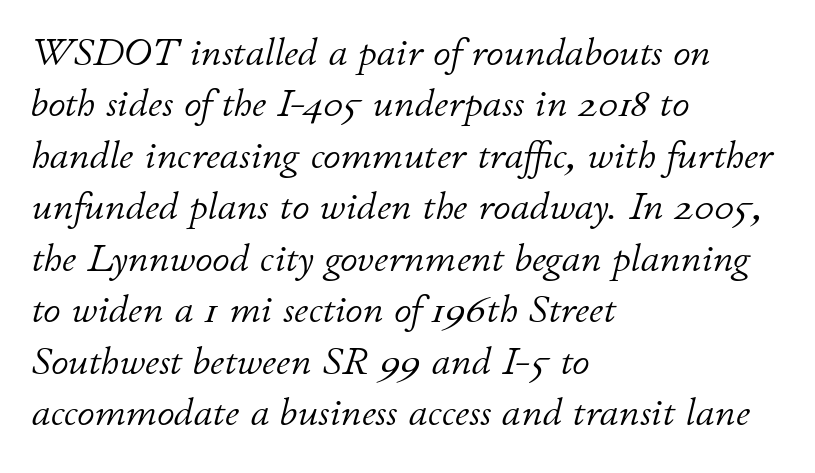
{"italic": "yes", "lean": "right", "slant_degrees": 11, "bold": "no", "weight": "light", "width": "normal", "stroke_contrast": "low", "x_height": "small", "monospaced": "no", "underline": "no", "align": "left", "line_spacing": "normal", "line_spacing_ratio": 1.32, "letter_spacing": "normal", "letter_spacing_em": 0.0, "glyph_px": 39}
